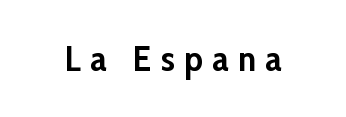
The rendering uses natural spacing where letterforms have individual widths. Compared with typical body copy, the letter spacing here is much looser. Typographic density is high because the face is bold. Ascenders rise straight up at ninety degrees.
